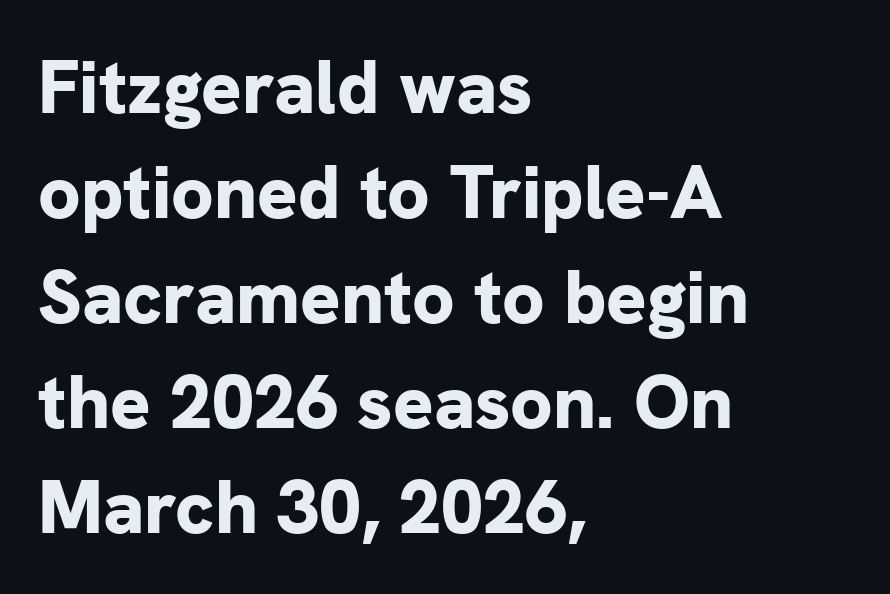
{"serif": "no", "italic": "no", "bold": "yes", "weight": "bold", "width": "normal", "stroke_contrast": "low", "x_height": "medium", "monospaced": "no", "underline": "no", "align": "left", "line_spacing": "normal", "line_spacing_ratio": 1.4, "letter_spacing": "normal", "letter_spacing_em": 0.0, "glyph_px": 75}
